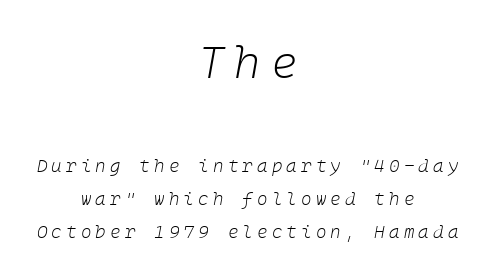
Q: Is the text bold? A: No.
Q: Is the text italic (slanted)? A: Yes, it leans right by about 10 degrees.
Q: Is the text underlined? A: No.
Q: How is the paragraph aligned? A: Centered.
Q: Is the spacing between letters normal or unusually wide? A: Unusually wide.
Q: Which block of text is set in a larger size, the first (top) or the second (bottom)? A: The first (top) one.
Q: Width (condensed, normal, or wide)? A: Normal.
Q: Stroke contrast? A: Low.
Q: x-height? A: Medium.
